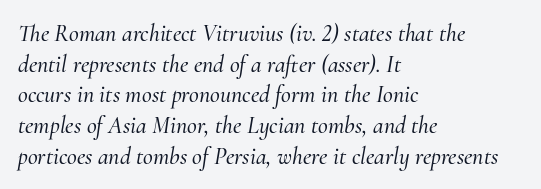
All the whitespace from short lines collects on the right. Glance below the letters and you will spot only blank space. The face used here is rendered with its standard letterfit. Interline gaps are of average width in this sample.
